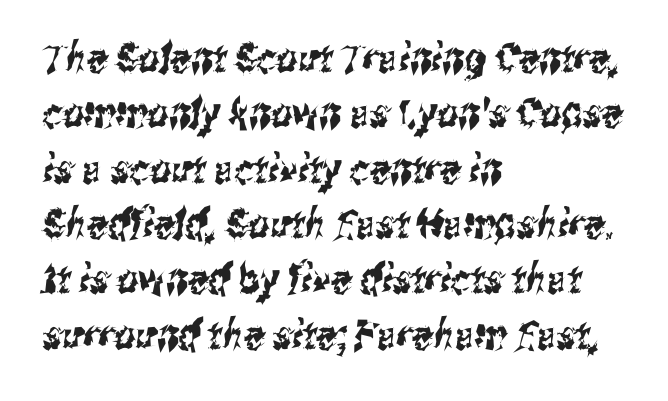
Each new line begins a customary step beneath the previous one. Glance below the letters and you will spot only blank space. Proportional: the letters do not fall into vertical columns. Check where the strokes stop: nothing finishes them off — pure sans. There is no visible air inserted between adjacent glyphs. Leftover space on each line is placed entirely after the last word.
